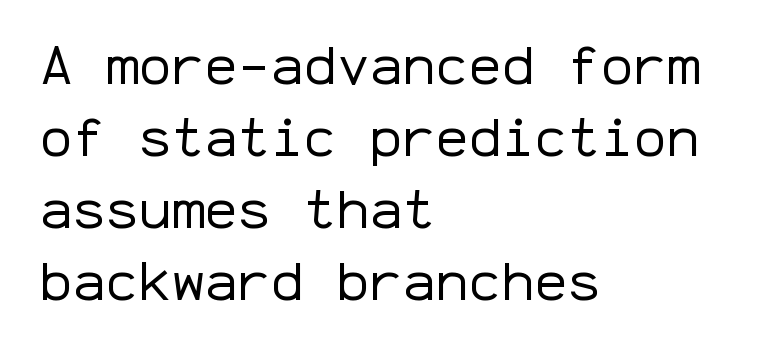
{"serif": "no", "italic": "no", "bold": "no", "weight": "regular", "width": "normal", "stroke_contrast": "low", "x_height": "medium", "monospaced": "yes", "underline": "no", "align": "left", "line_spacing": "normal", "line_spacing_ratio": 1.31, "letter_spacing": "normal", "letter_spacing_em": 0.0, "glyph_px": 55}
